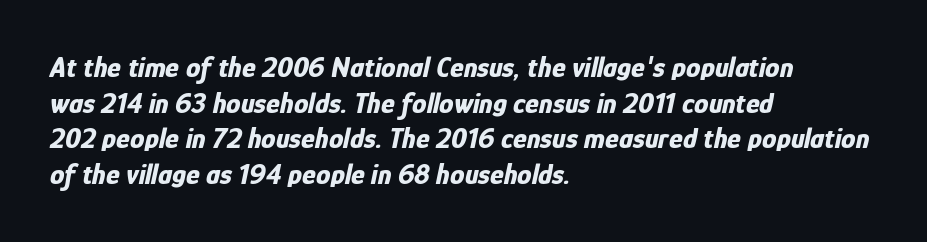
{"italic": "yes", "lean": "right", "slant_degrees": 12, "bold": "yes", "weight": "bold", "width": "condensed", "stroke_contrast": "low", "x_height": "medium", "monospaced": "no", "underline": "no", "align": "left", "line_spacing_ratio": 1.23, "letter_spacing": "normal", "letter_spacing_em": 0.0, "glyph_px": 29}
